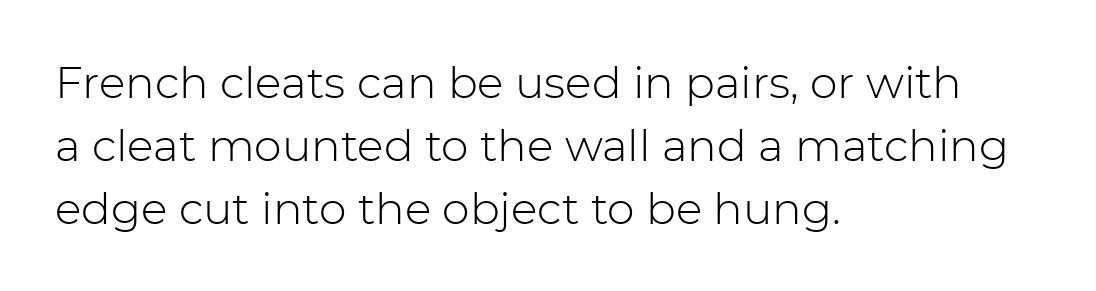
Q: Is the text bold? A: No.
Q: Is the text italic (slanted)? A: No, it is upright.
Q: Is the typeface a serif or a sans-serif typeface? A: Sans-serif.
Q: Is the text underlined? A: No.
Q: How is the paragraph aligned? A: Left-aligned.
Q: Is the spacing between letters normal or unusually wide? A: Normal.
Q: Is the spacing between lines tight, normal or loose? A: Normal.
Q: Width (condensed, normal, or wide)? A: Normal.
Q: Stroke contrast? A: Low.
Q: x-height? A: Medium.
Q: Monospaced? A: No.
